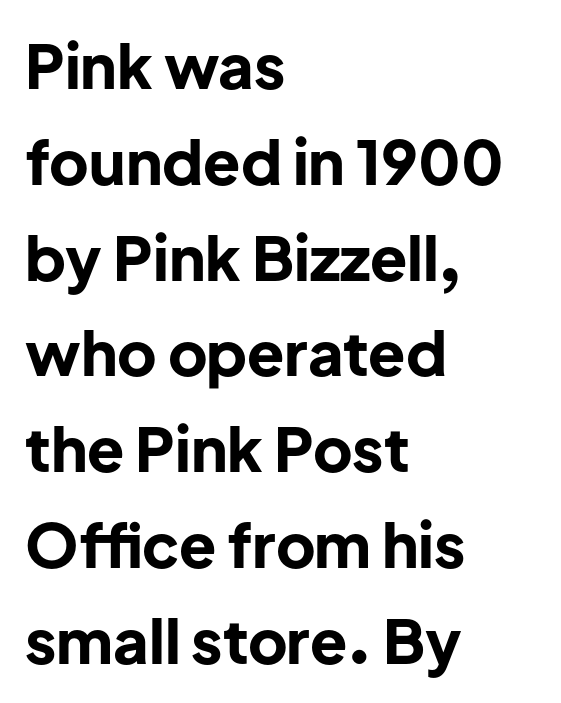
The image shows 61 px bold sans-serif type, upright; set left-aligned, normal line spacing (1.57x), normal letter spacing, not underlined; low stroke contrast and a medium x-height.
